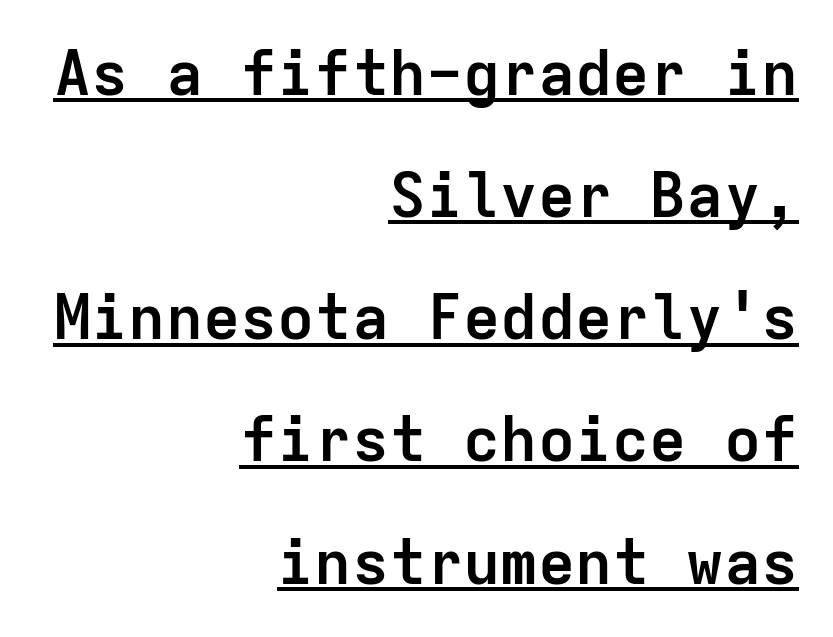
These lines were composed using upright roman letters. These lines are set flush right with a ragged left edge. Honestly, the letter spacing is just normal — you wouldn't notice it. Emphasis by weight is at full strength: bold. You could count columns in this text — the font is strictly monospaced.
